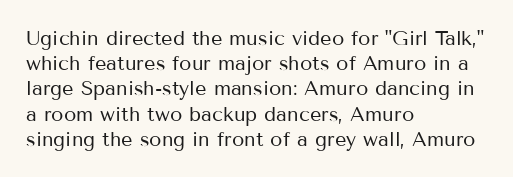
The image shows 20 px text type, upright; set left-aligned, normal line spacing (1.26x), normal letter spacing, not underlined.
